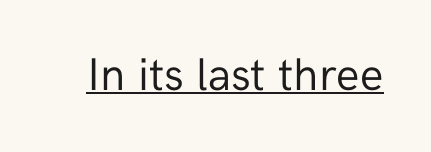
Q: Is the text bold? A: No.
Q: Is the text italic (slanted)? A: No, it is upright.
Q: Is the typeface a serif or a sans-serif typeface? A: Sans-serif.
Q: Is the text underlined? A: Yes.
Q: Is the spacing between letters normal or unusually wide? A: Normal.
Q: Width (condensed, normal, or wide)? A: Normal.
Q: Stroke contrast? A: Low.
Q: x-height? A: Medium.
Q: Monospaced? A: No.
